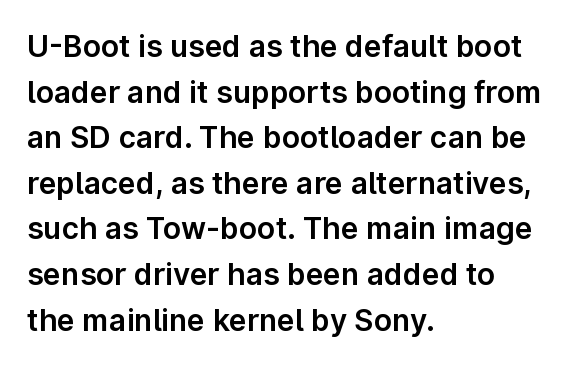
Line beginnings align vertically; line endings do not. The face used here is proportionally spaced, like ordinary book or web type. A normal amount of white space separates one row of letters from the next. Clear beneath every line of the passage. Students, note that the glyphs here touch the page at normal intervals. Font category for this specimen: sans-serif.
